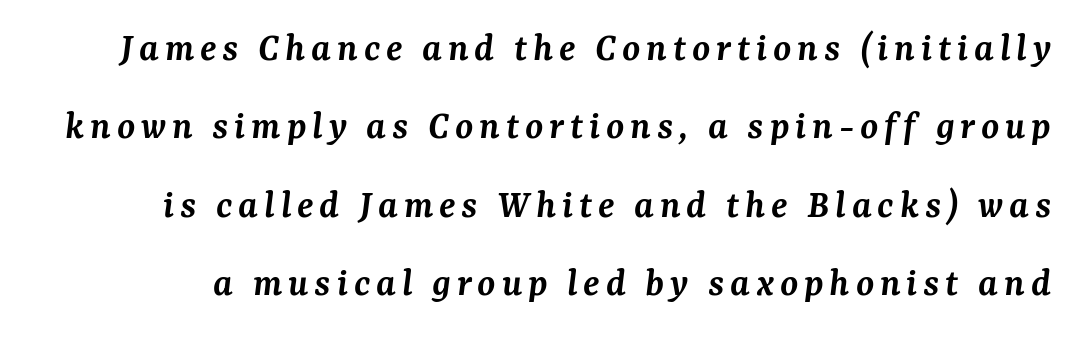
Summary of vertical rhythm: relaxed, with wide interline spacing. These lines are rendered in a variable-pitch font. Descender tails drop into unmarked territory. A semibold gives these letters moderate extra thickness, short of bold. This is oblique type, the kind used for emphasis or titles.
